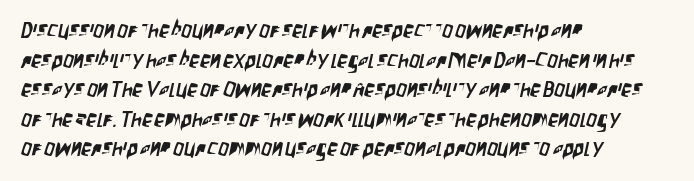
The image shows 21 px text type; set left-aligned, normal line spacing (1.41x), normal letter spacing, not underlined.
